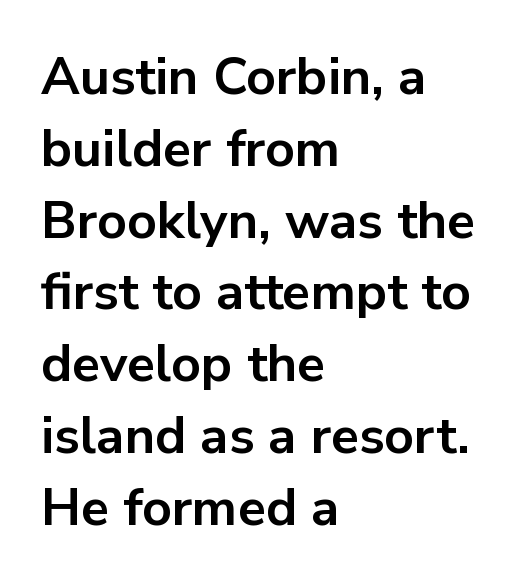
{"serif": "no", "italic": "no", "bold": "yes", "weight": "bold", "width": "normal", "stroke_contrast": "low", "x_height": "medium", "monospaced": "no", "underline": "no", "align": "left", "line_spacing": "normal", "line_spacing_ratio": 1.38, "letter_spacing": "normal", "letter_spacing_em": 0.0, "glyph_px": 52}
